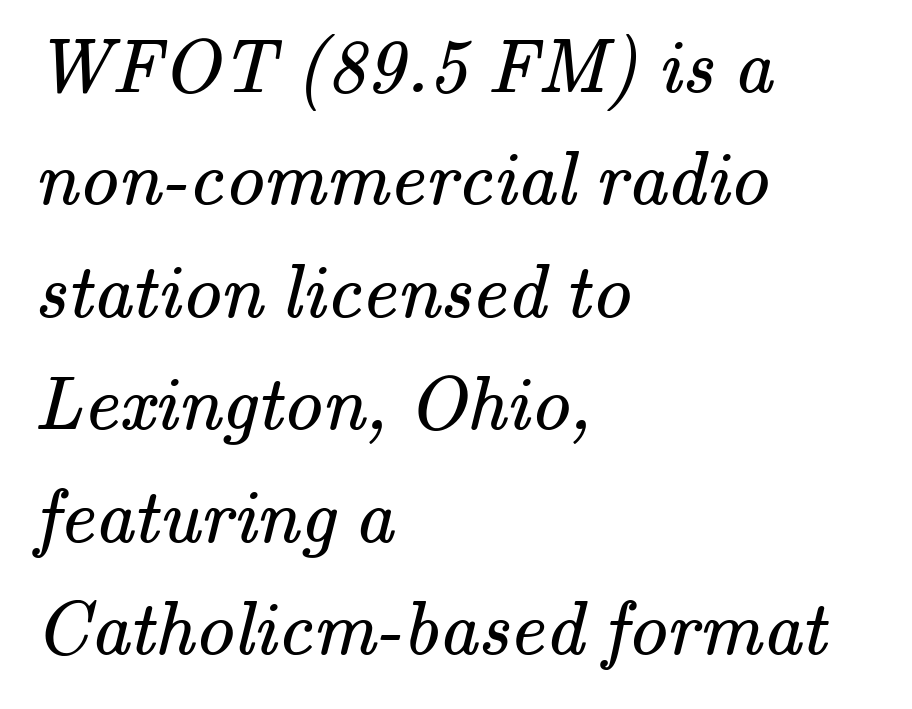
The image shows 77 px regular-weight serif type; set left-aligned, normal line spacing (1.46x), normal letter spacing, not underlined; medium stroke contrast and a small x-height.
